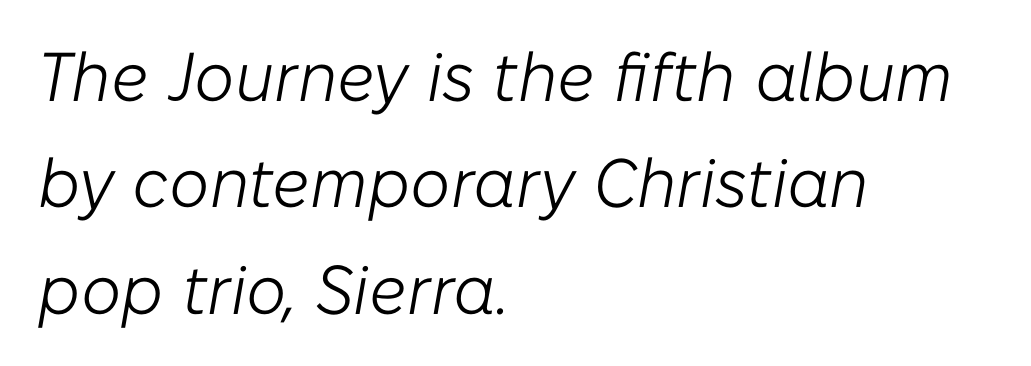
The image shows 69 px light type, italic (leaning right); set left-aligned, normal line spacing (1.54x), normal letter spacing, not underlined; low stroke contrast and a medium x-height.
